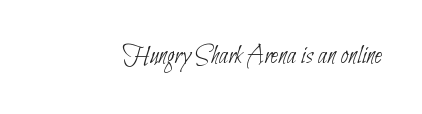
The line texture is even and compact thanks to regular tracking. Glance below the letters and you will spot only blank space. Heft: none added — not bold.
